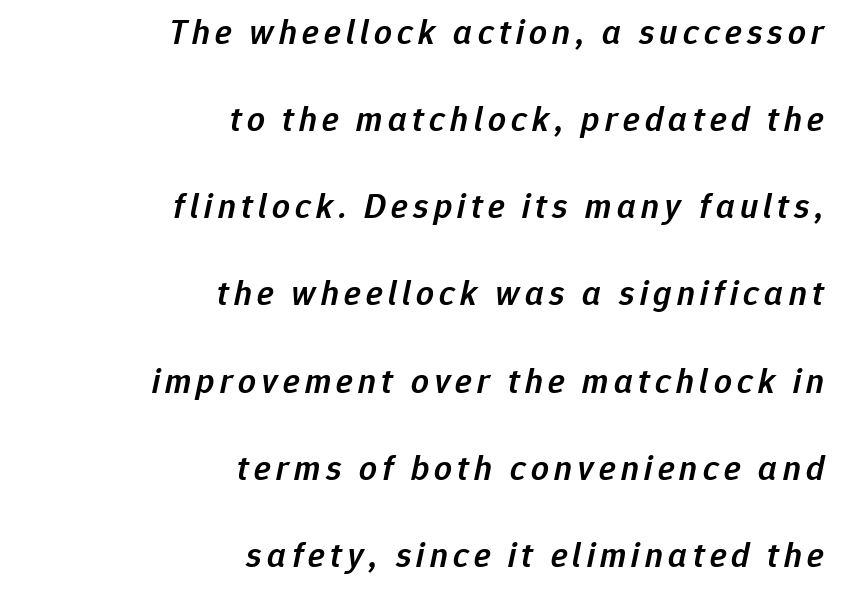
{"italic": "yes", "lean": "right", "slant_degrees": 12, "bold": "semi", "weight": "semibold", "width": "normal", "stroke_contrast": "low", "x_height": "medium", "monospaced": "no", "underline": "no", "align": "right", "line_spacing": "loose", "line_spacing_ratio": 2.49, "glyph_px": 35}
